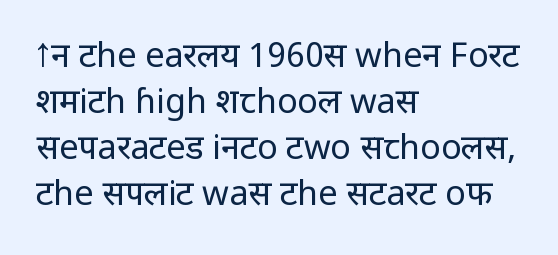
Underline: absent. A roman cut, with each character standing at attention. Compared with typical body copy, the letter spacing here is the same. Notice how descenders clear the ascenders below comfortably — that's standard leading. Each line starts at the same left margin while the right side varies.
